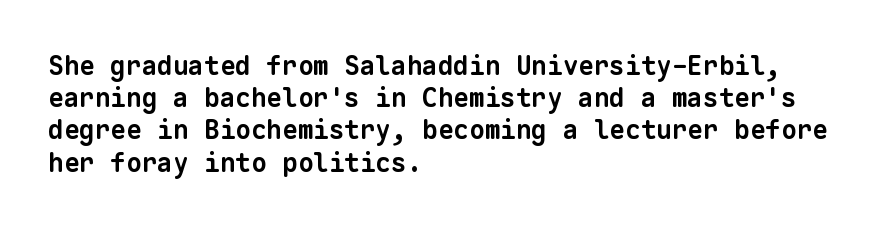
{"bold": "yes", "underline": "no", "align": "left", "line_spacing_ratio": 1.24, "letter_spacing": "normal", "letter_spacing_em": 0.0, "glyph_px": 26}
